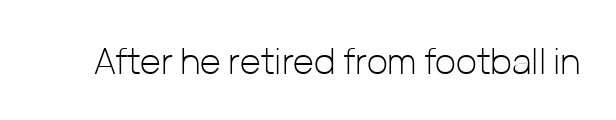
Each letter's strokes conclude bluntly, with no projecting serifs. Does the lettering tilt? It doesn't — this is upright. These lines are rendered in a variable-pitch font. The space directly below the letters is spotless.
